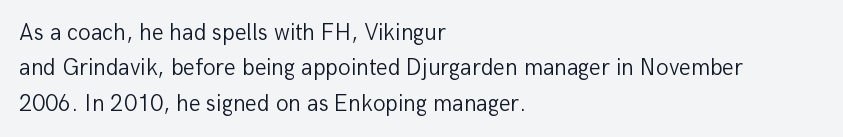
Q: Is the text bold? A: No.
Q: Is the text italic (slanted)? A: No, it is upright.
Q: Is the text underlined? A: No.
Q: How is the paragraph aligned? A: Left-aligned.
Q: Is the spacing between letters normal or unusually wide? A: Normal.
Q: Is the spacing between lines tight, normal or loose? A: Normal.
